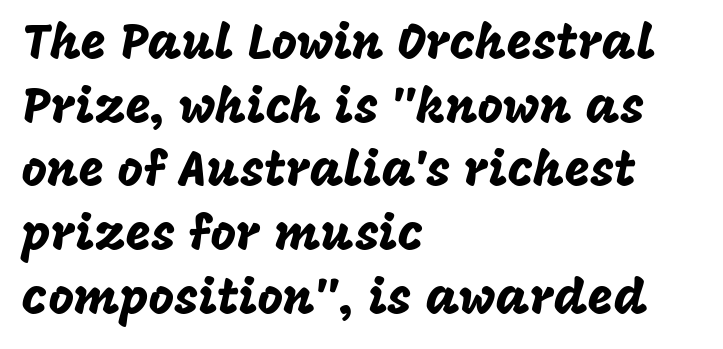
Q: Is the text italic (slanted)? A: Yes.
Q: Is the typeface a serif or a sans-serif typeface? A: Sans-serif.
Q: Is the text underlined? A: No.
Q: How is the paragraph aligned? A: Left-aligned.
Q: Is the spacing between letters normal or unusually wide? A: Normal.
Q: Is the spacing between lines tight, normal or loose? A: Normal.
Q: Width (condensed, normal, or wide)? A: Normal.
Q: Stroke contrast? A: Low.
Q: x-height? A: Large.
Q: Monospaced? A: No.
